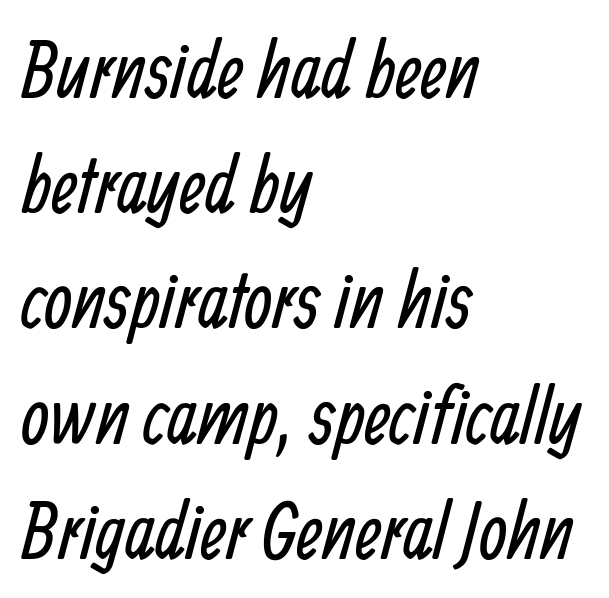
Any mark beneath the type? The region is blank. Do the characters align in a grid? No, the font is proportional. Which margin do the lines hug? The left one — the right edge is uneven. The type family on display is of the sans-serif kind.
